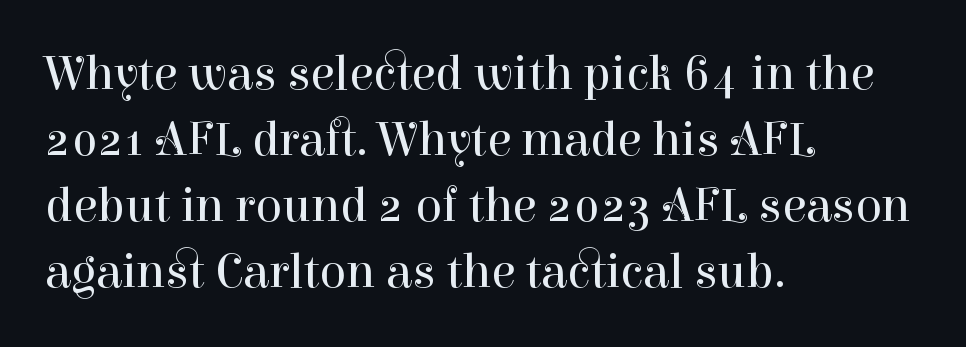
The image shows 49 px regular-weight serif type, upright; set left-aligned, normal line spacing (1.35x), normal letter spacing, not underlined; high stroke contrast and a medium x-height.
